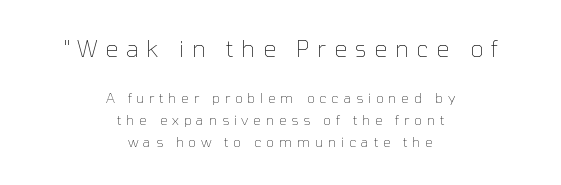
Whoever set this chose a conventional vertical rhythm. The face looks like a standard text weight, possibly lighter. The passage shown is not underscored anywhere. Is the block centered? Yes — each line is placed symmetrically about the middle.
